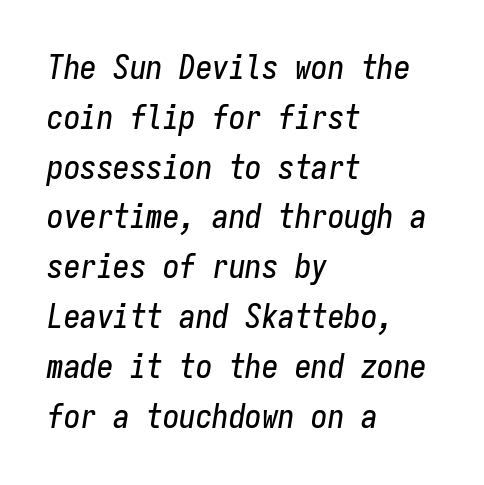
{"italic": "yes", "lean": "right", "slant_degrees": 9, "width": "condensed", "stroke_contrast": "low", "x_height": "medium", "monospaced": "yes", "underline": "no", "align": "left", "line_spacing": "normal", "line_spacing_ratio": 1.51, "letter_spacing": "normal", "letter_spacing_em": 0.0, "glyph_px": 33}
